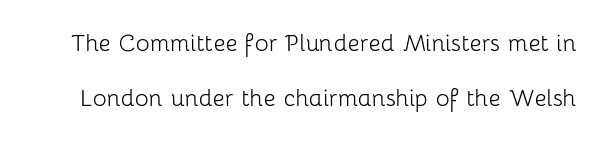
Glance below the letters and you will spot only blank space. The cut favours lightness, reaching ordinary text weight at its darkest. Look at the tracking — it's just the regular setting, nothing added. In terms of posture, this sample is upright. Grotesque or geometric, the face here clearly has no serifs. Each letter keeps its own natural width here, so spacing adapts to shape.
